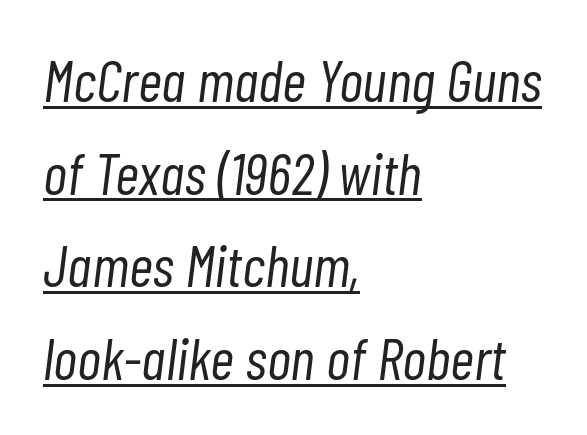
These lines are rendered in a variable-pitch font. Normally led — the rows are evenly, conventionally spaced. Letters have the restrained weight of plain body copy at most. The paragraph shown leans on its left margin. Each word holds together tightly as a unit, with standard inter-letter gaps. Observe the lean: these are italic letterforms.
